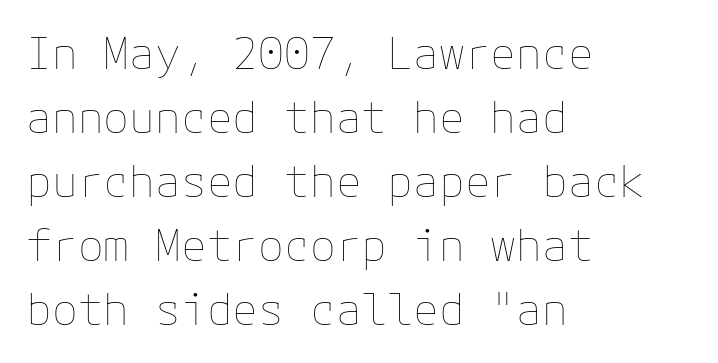
Q: Is the text bold? A: No.
Q: Is the text italic (slanted)? A: No, it is upright.
Q: Is the text underlined? A: No.
Q: How is the paragraph aligned? A: Left-aligned.
Q: Is the spacing between letters normal or unusually wide? A: Normal.
Q: Is the spacing between lines tight, normal or loose? A: Normal.
Q: Width (condensed, normal, or wide)? A: Normal.
Q: Stroke contrast? A: Low.
Q: x-height? A: Medium.
